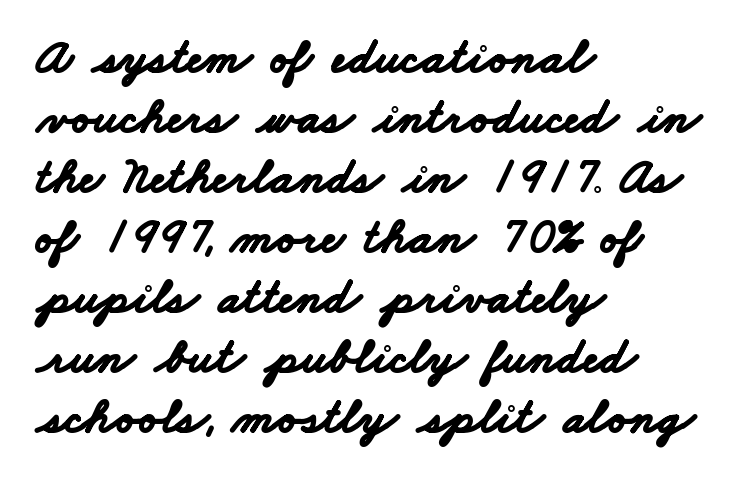
Q: Is the text bold? A: Yes.
Q: Is the typeface a serif or a sans-serif typeface? A: Sans-serif.
Q: Is the text underlined? A: No.
Q: How is the paragraph aligned? A: Left-aligned.
Q: Is the spacing between letters normal or unusually wide? A: Normal.
Q: Width (condensed, normal, or wide)? A: Wide.
Q: Stroke contrast? A: Low.
Q: x-height? A: Small.
Q: Monospaced? A: No.
